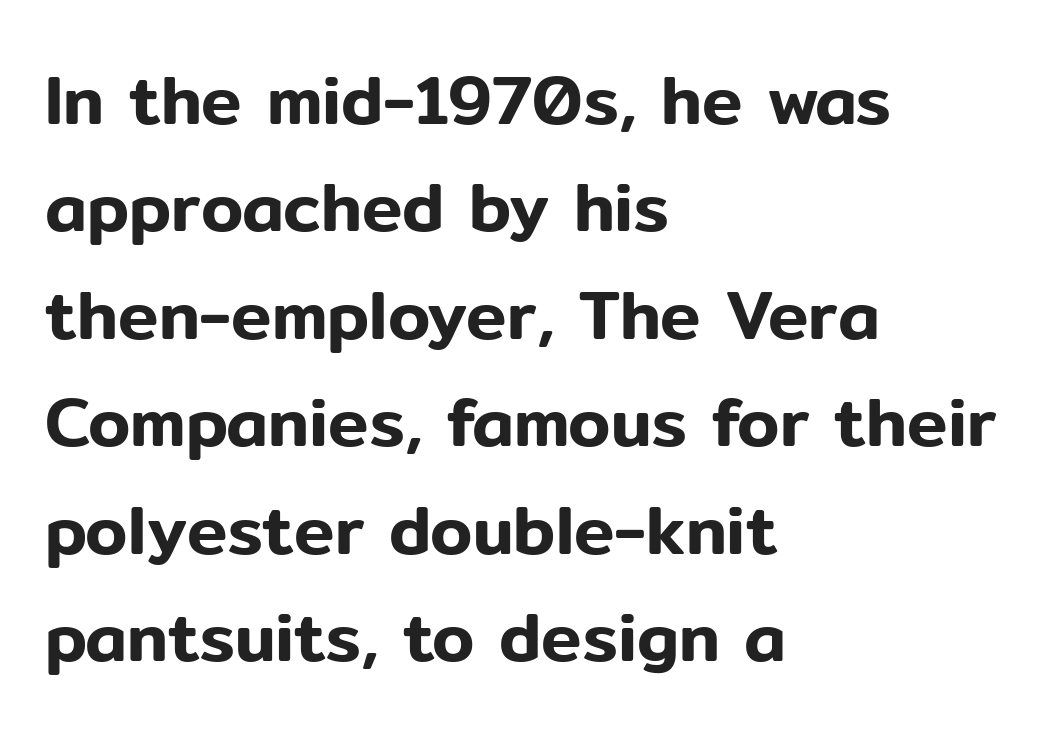
{"serif": "no", "italic": "no", "width": "normal", "stroke_contrast": "low", "x_height": "medium", "monospaced": "no", "underline": "no", "align": "left", "line_spacing": "normal", "line_spacing_ratio": 1.58, "letter_spacing": "normal", "letter_spacing_em": 0.0, "glyph_px": 68}
